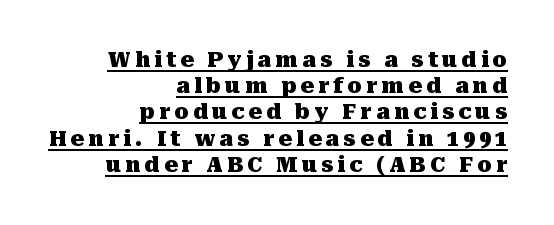
Q: Is the text bold? A: Yes.
Q: Is the text italic (slanted)? A: No, it is upright.
Q: Is the text underlined? A: Yes.
Q: How is the paragraph aligned? A: Right-aligned.
Q: Is the spacing between letters normal or unusually wide? A: Unusually wide.
Q: Is the spacing between lines tight, normal or loose? A: Normal.
